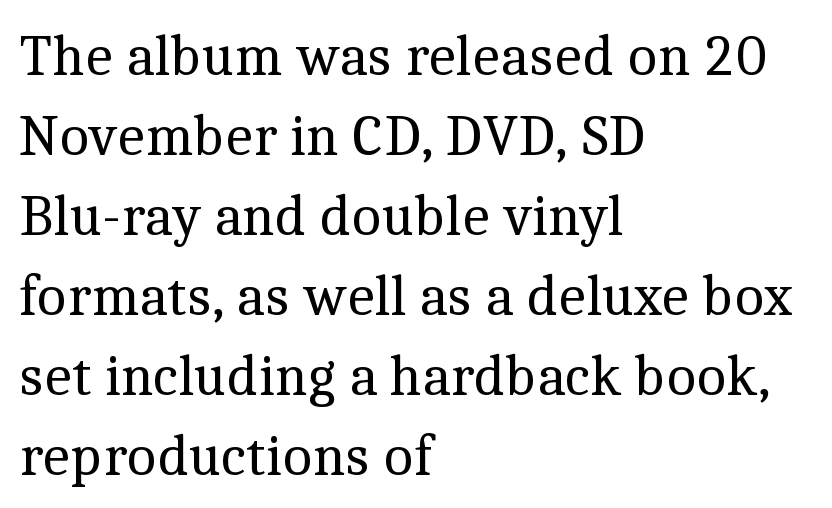
{"serif": "yes", "italic": "no", "bold": "no", "weight": "regular", "width": "normal", "x_height": "medium", "monospaced": "no", "underline": "no", "align": "left", "line_spacing": "normal", "line_spacing_ratio": 1.38, "letter_spacing": "normal", "letter_spacing_em": 0.0, "glyph_px": 58}
